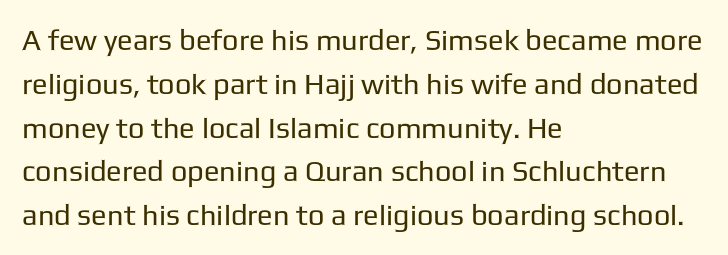
This is not heavy type; no bold has been used. A typesetter would call this proportional, since set widths differ per character. Compared with typical body copy, the letter spacing here is the same. The passage shown is not underscored anywhere.
